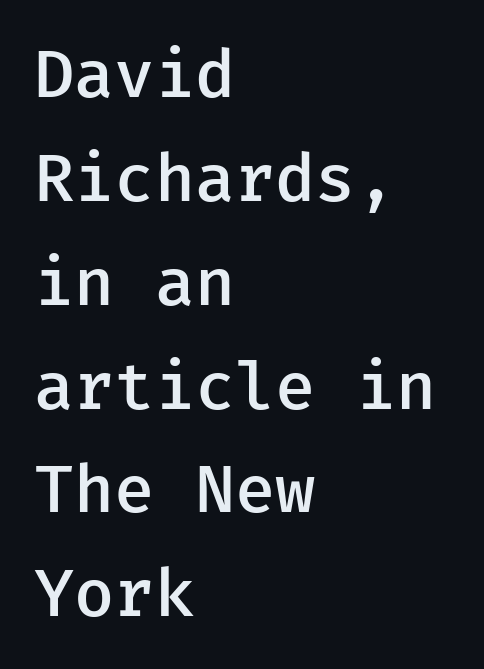
{"serif": "no", "italic": "no", "bold": "semi", "weight": "semibold", "width": "normal", "stroke_contrast": "low", "x_height": "medium", "underline": "no", "align": "left", "line_spacing": "normal", "line_spacing_ratio": 1.55, "letter_spacing": "normal", "letter_spacing_em": 0.0, "glyph_px": 67}
